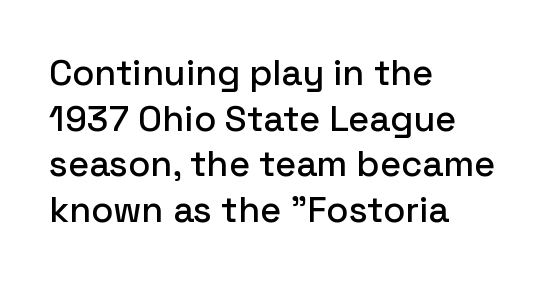
The image shows 36 px sans-serif type, upright; set left-aligned, normal line spacing (1.27x), normal letter spacing, not underlined; low stroke contrast and a medium x-height.
